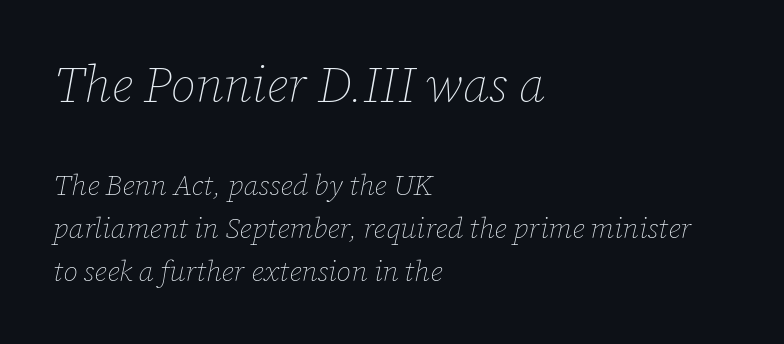
{"italic": "yes", "lean": "right", "slant_degrees": 12, "bold": "no", "weight": "thin", "width": "normal", "stroke_contrast": "low", "x_height": "medium", "monospaced": "no", "underline": "no", "align": "left", "line_spacing": "normal", "line_spacing_ratio": 1.47, "letter_spacing": "normal", "letter_spacing_em": 0.0, "larger_block": "first", "size_ratio": 1.72, "glyph_px": 50}
